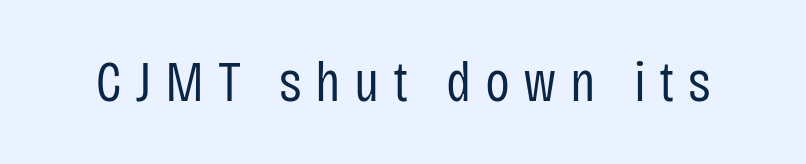
The letterforms stand isolated, each surrounded by extra space. Quick note: underline off. Font category for this specimen: sans-serif. The typesetting does not lean heavy: it is not bold.
